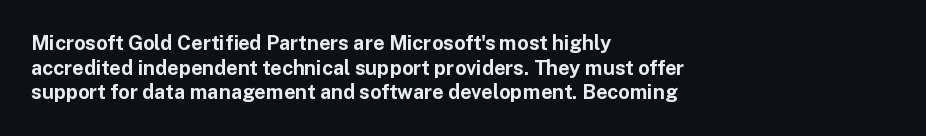
The foot of each line stays bare and open. The letters are bold, with thick, heavy strokes. The letters stand straight up with perfectly vertical stems. Compared with typical body copy, the letter spacing here is the same. These lines stack with their left ends in a neat column.
